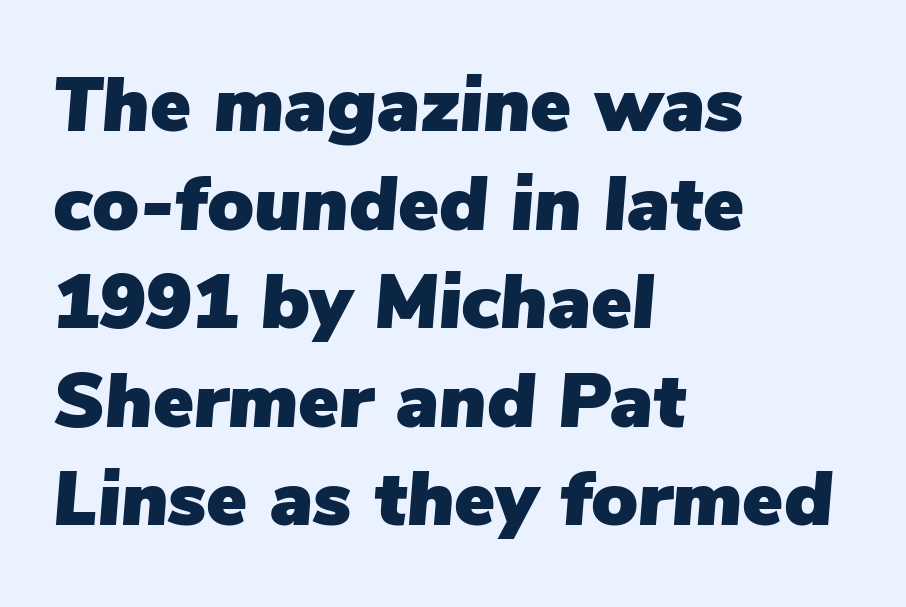
The image shows 77 px text type, italic (leaning right); set left-aligned, normal line spacing (1.28x), normal letter spacing, not underlined; low stroke contrast and a medium x-height.
